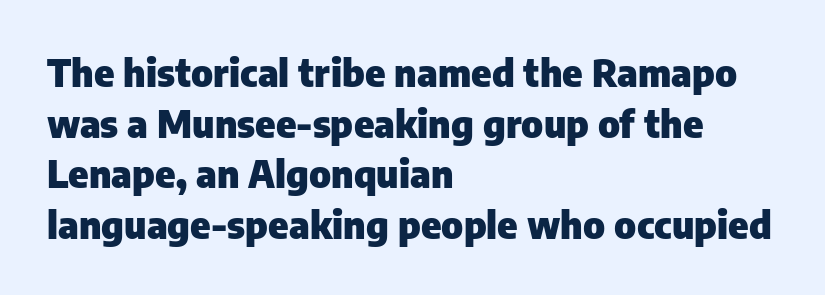
Q: Is the text bold? A: Yes.
Q: Is the text italic (slanted)? A: No, it is upright.
Q: Is the typeface a serif or a sans-serif typeface? A: Sans-serif.
Q: Is the text underlined? A: No.
Q: How is the paragraph aligned? A: Left-aligned.
Q: Is the spacing between letters normal or unusually wide? A: Normal.
Q: Is the spacing between lines tight, normal or loose? A: Normal.
Q: Width (condensed, normal, or wide)? A: Normal.
Q: Stroke contrast? A: Low.
Q: x-height? A: Medium.
Q: Monospaced? A: No.
